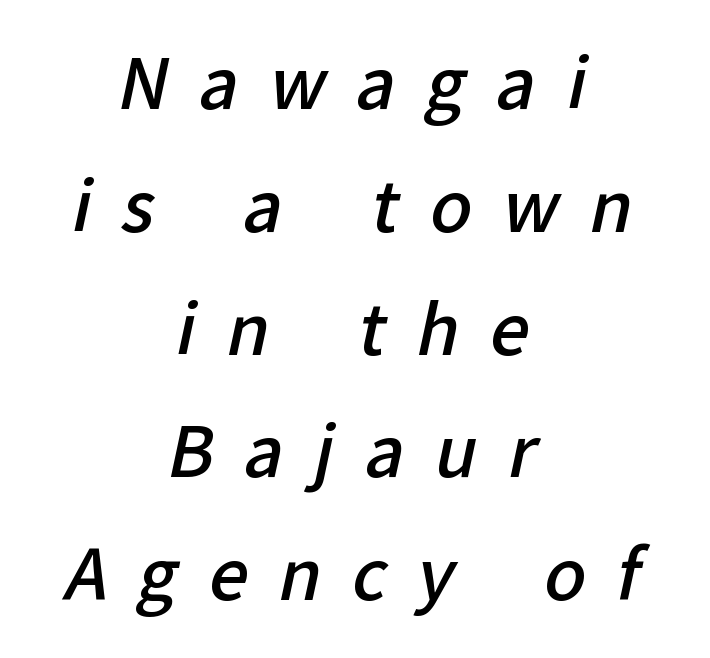
{"serif": "no", "bold": "semi", "weight": "semibold", "width": "normal", "stroke_contrast": "low", "x_height": "medium", "monospaced": "no", "underline": "no", "align": "center", "line_spacing_ratio": 1.78, "letter_spacing": "wide", "letter_spacing_em": 0.44, "glyph_px": 69}
